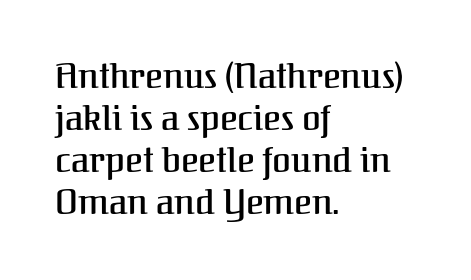
{"serif": "yes", "italic": "no", "width": "normal", "stroke_contrast": "medium", "x_height": "medium", "monospaced": "no", "underline": "no", "align": "left", "line_spacing_ratio": 1.24, "letter_spacing": "normal", "letter_spacing_em": 0.0, "glyph_px": 34}
